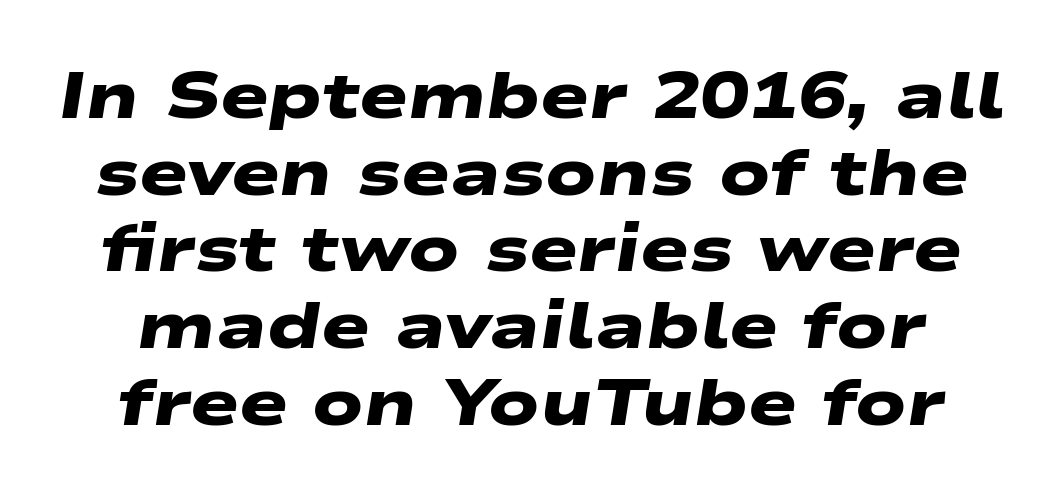
Underlining? Definitely not there. Does extra space separate the letters? No, they use regular spacing. You can tell from the bare stems that sans-serif type was used. Spacing verdict: proportional, widths tailored to each character.
